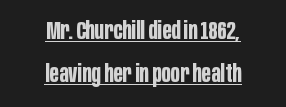
The image shows 24 px bold type, upright; set centered, line spacing 1.78x, normal letter spacing, underlined.
